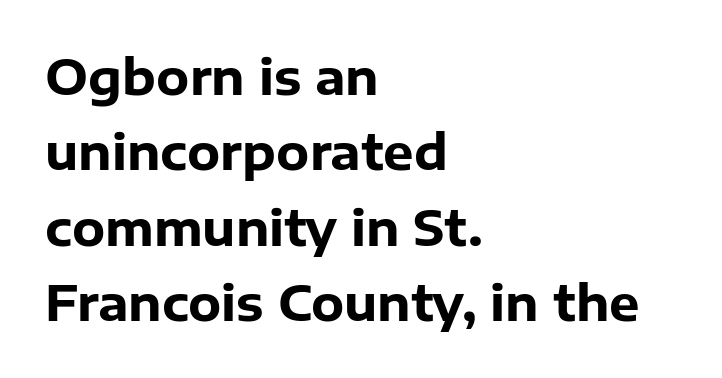
The image shows 48 px heavy sans-serif type, upright; set left-aligned, normal line spacing (1.57x), normal letter spacing, not underlined; low stroke contrast and a medium x-height.
